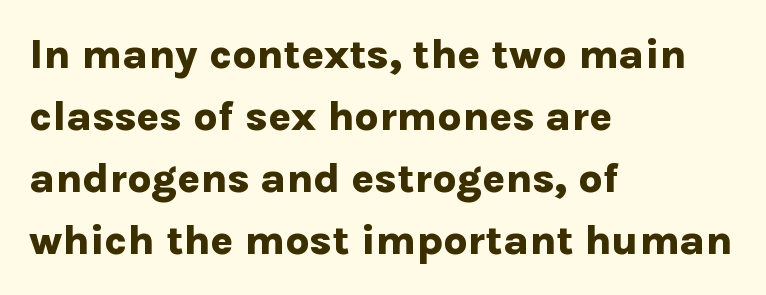
Q: Is the text bold? A: Yes.
Q: Is the text italic (slanted)? A: No, it is upright.
Q: Is the typeface a serif or a sans-serif typeface? A: Sans-serif.
Q: Is the text underlined? A: No.
Q: How is the paragraph aligned? A: Left-aligned.
Q: Is the spacing between letters normal or unusually wide? A: Normal.
Q: Is the spacing between lines tight, normal or loose? A: Normal.
Q: Width (condensed, normal, or wide)? A: Normal.
Q: Stroke contrast? A: Low.
Q: x-height? A: Medium.
Q: Monospaced? A: No.
